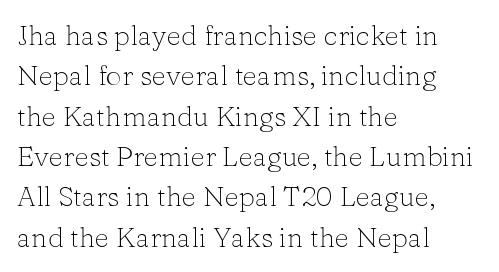
Serif or sans? Serif — the stroke terminals have little feet. Has an underline been added? It has not. Tracking value appears to be zero — textbook default spacing. Posture: upright roman. The rows are spaced the way most documents space them.
